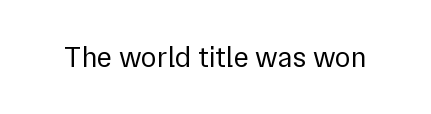
Q: Is the text bold? A: No.
Q: Is the text italic (slanted)? A: No, it is upright.
Q: Is the typeface a serif or a sans-serif typeface? A: Sans-serif.
Q: Is the text underlined? A: No.
Q: Is the spacing between letters normal or unusually wide? A: Normal.
Q: Width (condensed, normal, or wide)? A: Normal.
Q: x-height? A: Medium.
Q: Monospaced? A: No.
